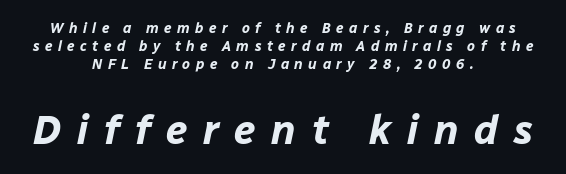
The image shows 40 px bold type, italic (leaning right); set centered, normal line spacing (1.3x), unusually wide letter spacing (+0.39 em), not underlined; the second (bottom) block is 2.86x larger; low stroke contrast and a medium x-height.
